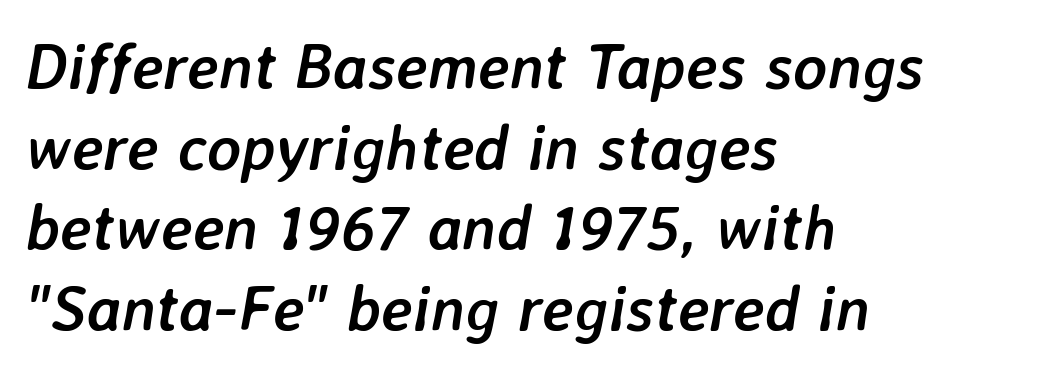
The image shows 64 px semibold type, italic (leaning right); set left-aligned, normal line spacing (1.26x), normal letter spacing, not underlined; low stroke contrast and a medium x-height.
